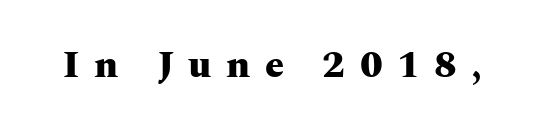
The image shows 38 px heavy, wide serif type, upright; set unusually wide letter spacing (+0.38 em), not underlined; medium stroke contrast and a medium x-height.
